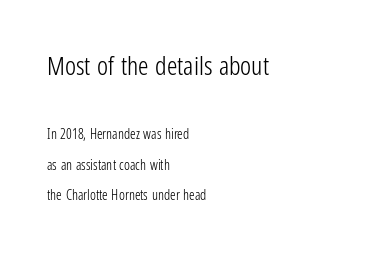
{"italic": "no", "bold": "no", "underline": "no", "align": "left", "line_spacing": "loose", "line_spacing_ratio": 2.17, "letter_spacing": "normal", "letter_spacing_em": 0.0, "larger_block": "first", "size_ratio": 1.86, "glyph_px": 26}
